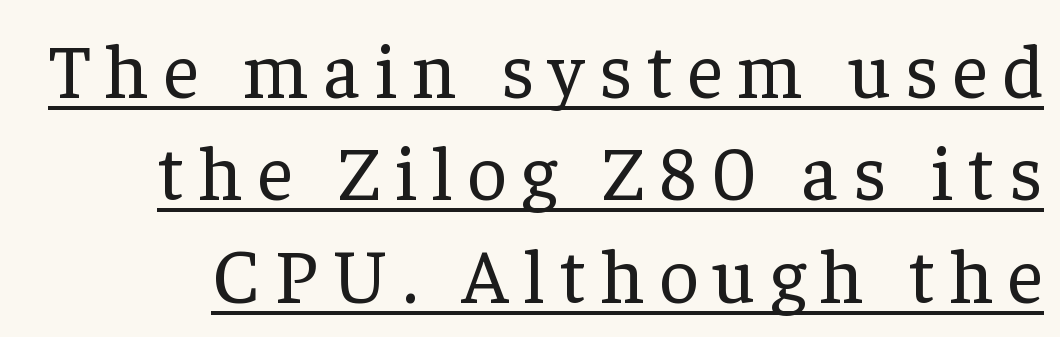
Q: Is the text bold? A: No.
Q: Is the text italic (slanted)? A: No, it is upright.
Q: Is the typeface a serif or a sans-serif typeface? A: Serif.
Q: Is the text underlined? A: Yes.
Q: Is the spacing between lines tight, normal or loose? A: Normal.
Q: Width (condensed, normal, or wide)? A: Normal.
Q: Stroke contrast? A: Low.
Q: x-height? A: Medium.
Q: Monospaced? A: No.
